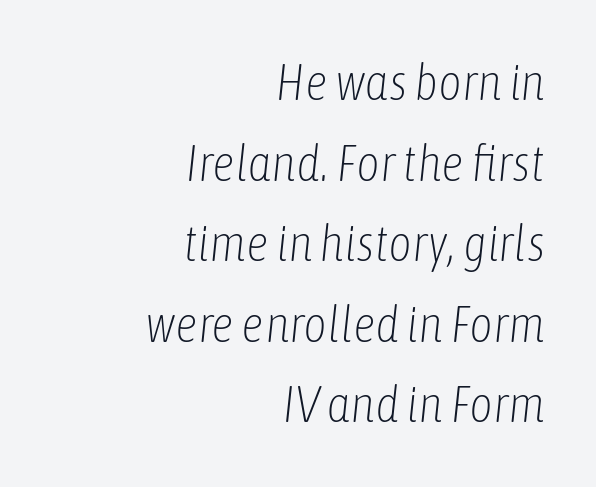
The image shows 51 px light, condensed type, italic (leaning right); set right-aligned, normal line spacing (1.58x), normal letter spacing, not underlined; low stroke contrast and a medium x-height.
